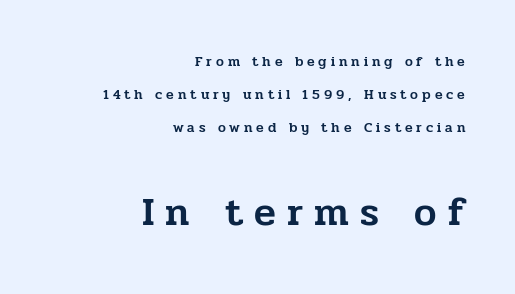
Is the lower block the larger one? Yes — the lower block carries the bigger type. The face used here is rendered with a markedly widened letterfit. Successive baselines arrive slowly, with a big drop between each. These lines are rendered in a variable-pitch font. No italicization has been applied; the sample stays upright. Underlining? Definitely not there.
